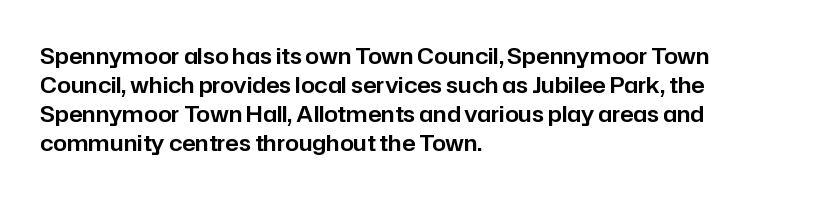
It's the straight-up-and-down kind of type. The horizontal fit of the characters is conventional and even. These lines are set flush left with a ragged right edge. Glance below the letters and you will spot only blank space.
